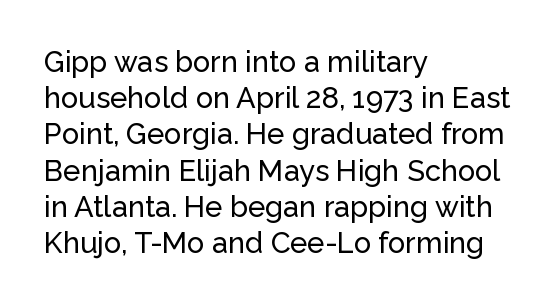
The image shows 29 px sans-serif type, upright; set left-aligned, normal line spacing (1.25x), normal letter spacing, not underlined; low stroke contrast and a medium x-height.
